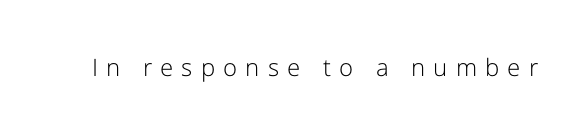
{"italic": "no", "bold": "no", "underline": "no", "letter_spacing": "wide", "letter_spacing_em": 0.34, "glyph_px": 24}
